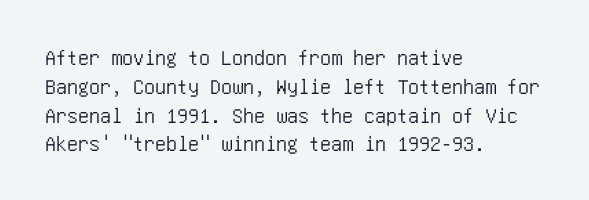
{"italic": "no", "underline": "no", "align": "left", "line_spacing": "normal", "line_spacing_ratio": 1.31, "letter_spacing": "normal", "letter_spacing_em": 0.0, "glyph_px": 22}
